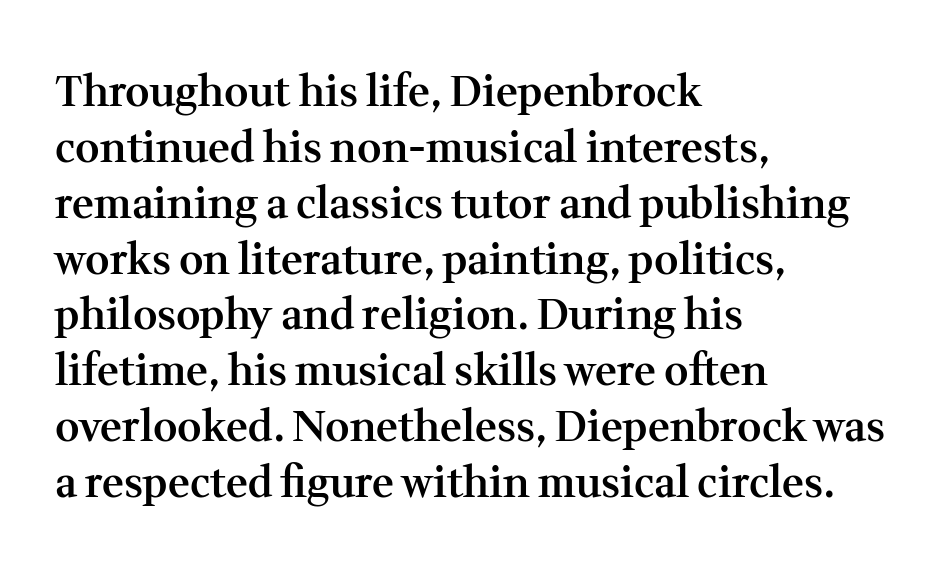
{"serif": "yes", "italic": "no", "bold": "semi", "weight": "semibold", "width": "normal", "stroke_contrast": "medium", "x_height": "medium", "monospaced": "no", "underline": "no", "align": "left", "line_spacing": "normal", "line_spacing_ratio": 1.33, "letter_spacing": "normal", "letter_spacing_em": 0.0, "glyph_px": 42}
